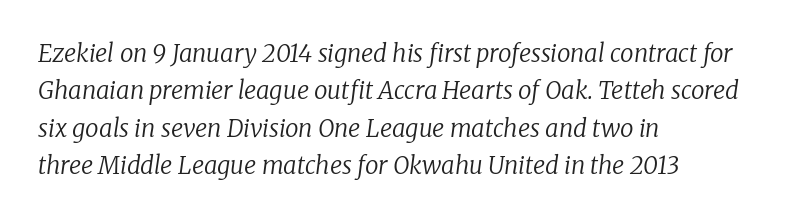
{"italic": "yes", "lean": "right", "slant_degrees": 8, "bold": "no", "underline": "no", "align": "left", "line_spacing": "normal", "line_spacing_ratio": 1.56, "letter_spacing": "normal", "letter_spacing_em": 0.0, "glyph_px": 24}
